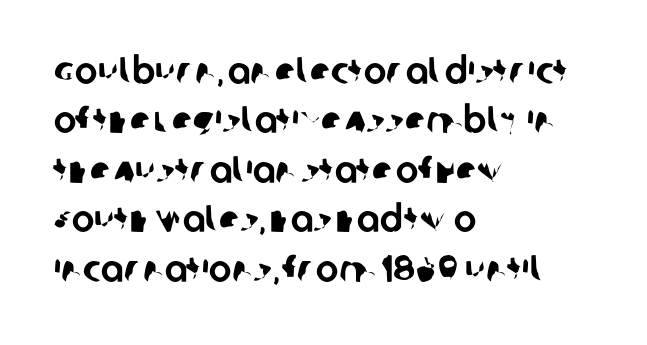
{"serif": "no", "width": "normal", "stroke_contrast": "low", "x_height": "large", "monospaced": "no", "underline": "no", "align": "left", "line_spacing": "normal", "line_spacing_ratio": 1.3, "letter_spacing": "normal", "letter_spacing_em": 0.0, "glyph_px": 38}
